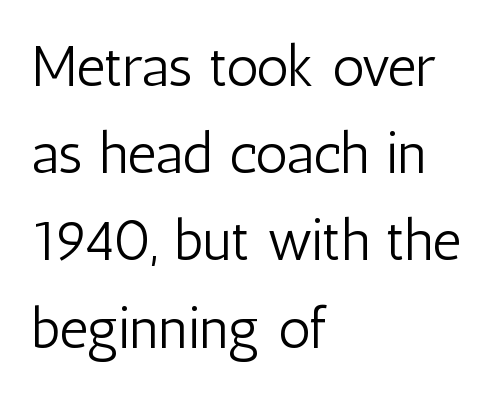
Q: Is the text bold? A: No.
Q: Is the text italic (slanted)? A: No, it is upright.
Q: Is the typeface a serif or a sans-serif typeface? A: Sans-serif.
Q: Is the text underlined? A: No.
Q: How is the paragraph aligned? A: Left-aligned.
Q: Is the spacing between letters normal or unusually wide? A: Normal.
Q: Is the spacing between lines tight, normal or loose? A: Normal.
Q: Width (condensed, normal, or wide)? A: Condensed.
Q: Stroke contrast? A: Low.
Q: x-height? A: Medium.
Q: Monospaced? A: No.
